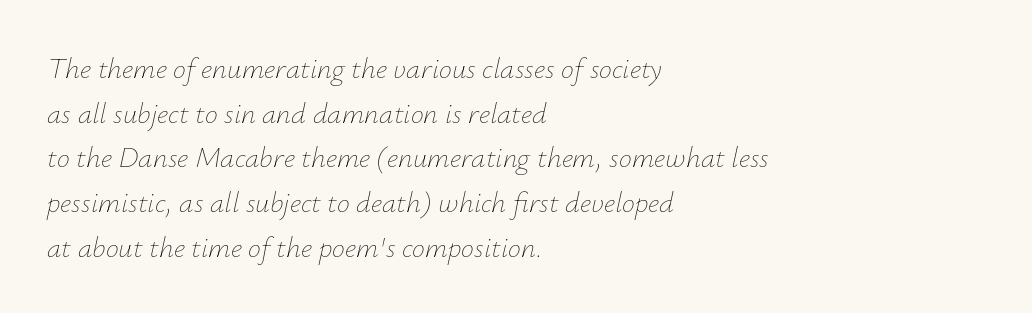
The horizontal fit of the characters is conventional and even. This is not heavy type; no bold has been used. What's the leading like? Ordinary, nothing unusual. Slanted lettering throughout. Horizontally, the lines are justified to the leading edge only. The letters advance in unequal steps, a hallmark of proportional type.
